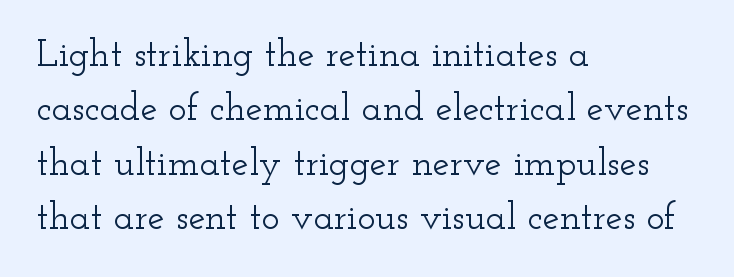
Font category for this specimen: serif. Upright lettering throughout. Does extra space separate the letters? No, they use regular spacing. Each letter keeps its own natural width here, so spacing adapts to shape. This rendering features lettering with no underline. Every row of glyphs begins at an identical x-position on the left.
